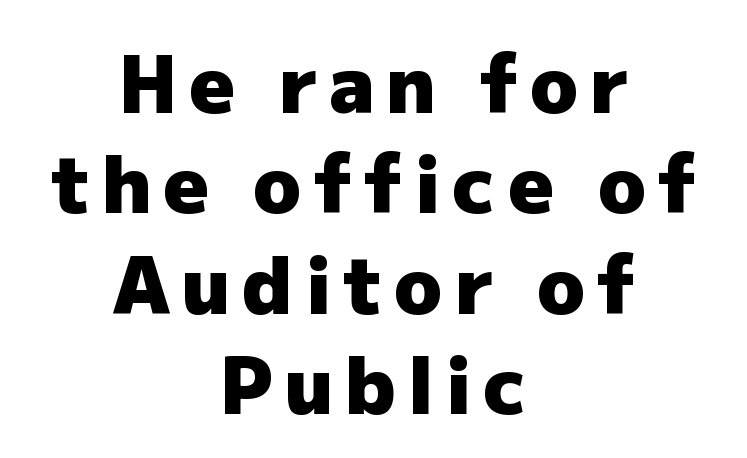
The image shows 79 px heavy sans-serif type, upright; set centered, normal line spacing (1.27x), not underlined; low stroke contrast and a medium x-height.
